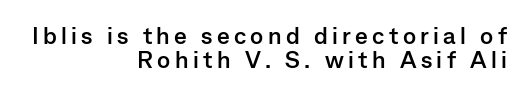
Q: Is the text bold? A: Yes.
Q: Is the text italic (slanted)? A: No, it is upright.
Q: Is the text underlined? A: No.
Q: How is the paragraph aligned? A: Right-aligned.
Q: Is the spacing between lines tight, normal or loose? A: Tight.
